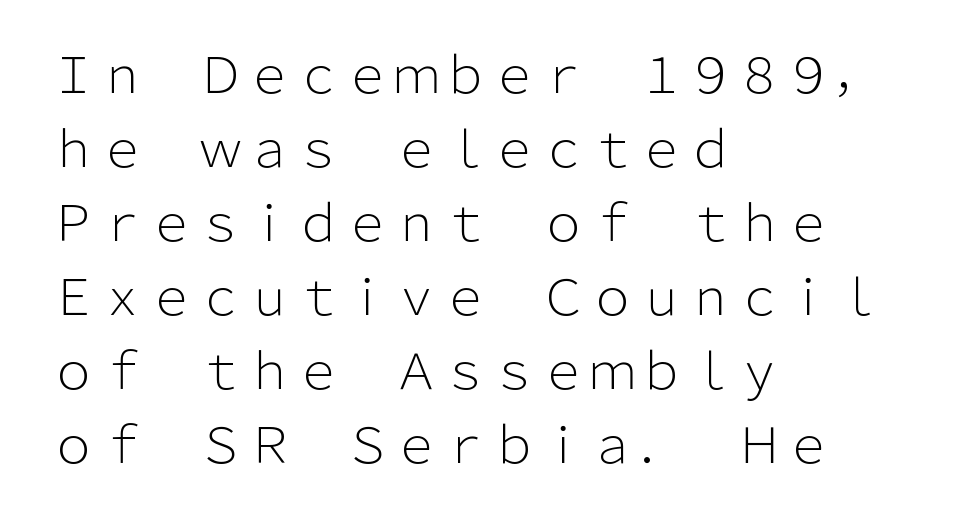
The specimen omits any rule beneath the text block's lines. Stems here are at most as thick as an everyday book face. Which margin do the lines hug? The left one — the right edge is uneven. This sample uses plain, unmodified letter spacing. Rendered with straight, roman letterforms.
